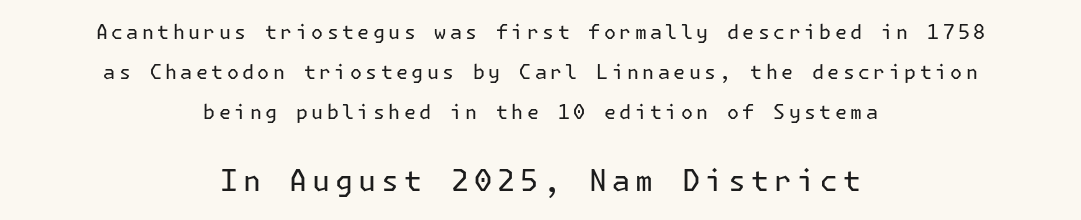
This reads as an unemphasized weight, regular at the heaviest. These lines stand farther apart than default settings would place them. The letters carry no serifs — their stems end cleanly without finishing strokes. Small over large — that's the arrangement of the two blocks here. Horizontal alignment here is central, giving a formal, balanced look.
